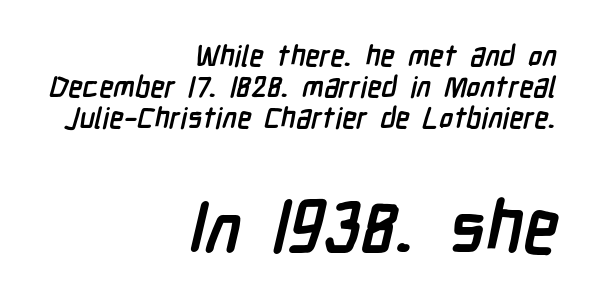
Q: Is the text bold? A: Yes.
Q: Is the typeface a serif or a sans-serif typeface? A: Sans-serif.
Q: Is the text underlined? A: No.
Q: How is the paragraph aligned? A: Right-aligned.
Q: Is the spacing between letters normal or unusually wide? A: Normal.
Q: Is the spacing between lines tight, normal or loose? A: Tight.
Q: Which block of text is set in a larger size, the first (top) or the second (bottom)? A: The second (bottom) one.
Q: Width (condensed, normal, or wide)? A: Condensed.
Q: Stroke contrast? A: Low.
Q: x-height? A: Medium.
Q: Monospaced? A: No.
